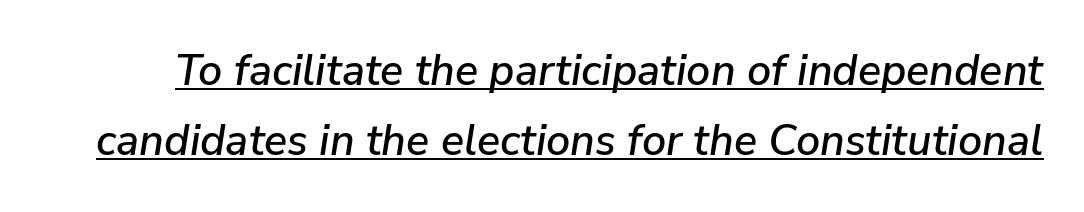
The rendered words wear a rule along their underside. Interline gaps are of average width in this sample. Quick note: italic. This sample uses plain, unmodified letter spacing. Spacing verdict: proportional, widths tailored to each character.
